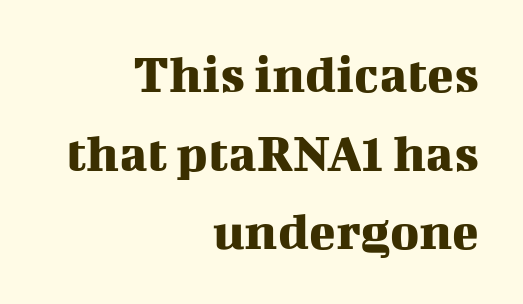
{"serif": "yes", "italic": "no", "width": "normal", "stroke_contrast": "medium", "x_height": "medium", "monospaced": "no", "underline": "no", "align": "right", "line_spacing": "normal", "line_spacing_ratio": 1.43, "letter_spacing": "normal", "letter_spacing_em": 0.0, "glyph_px": 55}
